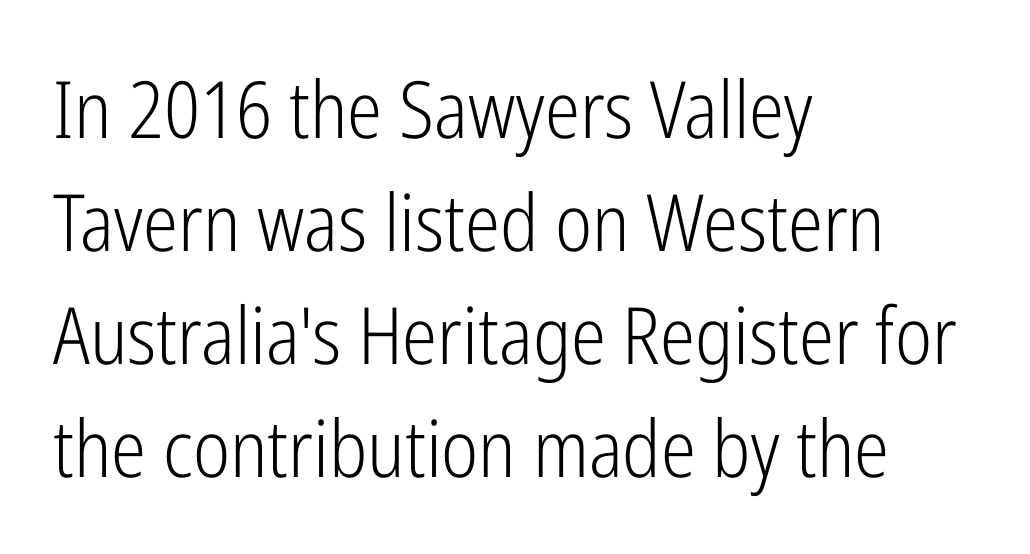
Q: Is the text bold? A: No.
Q: Is the text italic (slanted)? A: No, it is upright.
Q: Is the typeface a serif or a sans-serif typeface? A: Sans-serif.
Q: Is the text underlined? A: No.
Q: How is the paragraph aligned? A: Left-aligned.
Q: Is the spacing between letters normal or unusually wide? A: Normal.
Q: Is the spacing between lines tight, normal or loose? A: Normal.
Q: Width (condensed, normal, or wide)? A: Condensed.
Q: Stroke contrast? A: Low.
Q: x-height? A: Medium.
Q: Monospaced? A: No.
